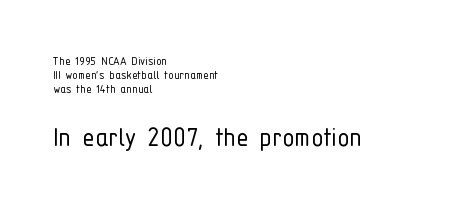
Q: Is the text bold? A: No.
Q: Is the text italic (slanted)? A: No, it is upright.
Q: Is the typeface a serif or a sans-serif typeface? A: Sans-serif.
Q: Is the text underlined? A: No.
Q: How is the paragraph aligned? A: Left-aligned.
Q: Is the spacing between letters normal or unusually wide? A: Normal.
Q: Is the spacing between lines tight, normal or loose? A: Tight.
Q: Which block of text is set in a larger size, the first (top) or the second (bottom)? A: The second (bottom) one.
Q: Width (condensed, normal, or wide)? A: Condensed.
Q: Stroke contrast? A: Low.
Q: x-height? A: Medium.
Q: Monospaced? A: No.
